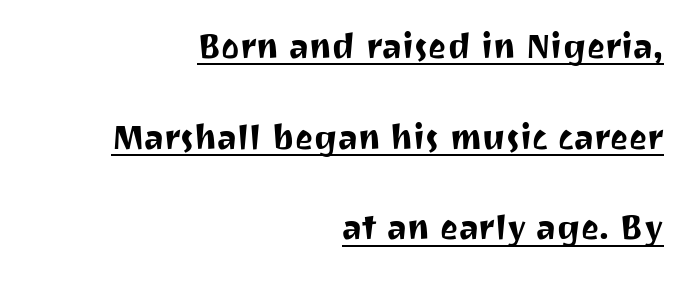
{"serif": "no", "italic": "no", "width": "normal", "stroke_contrast": "medium", "x_height": "medium", "monospaced": "no", "underline": "yes", "align": "right", "line_spacing": "loose", "line_spacing_ratio": 2.11, "letter_spacing": "normal", "letter_spacing_em": 0.0, "glyph_px": 43}
